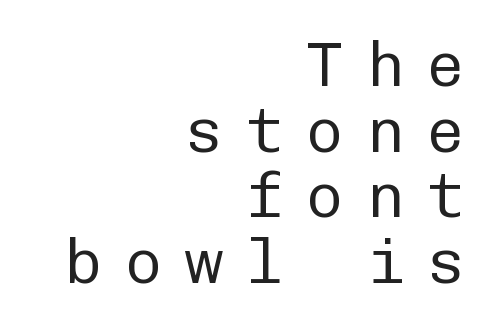
The image shows 63 px regular-weight sans-serif type, upright, monospaced; set right-aligned, tight line spacing (1.04x), unusually wide letter spacing (+0.36 em), not underlined; low stroke contrast and a medium x-height.
